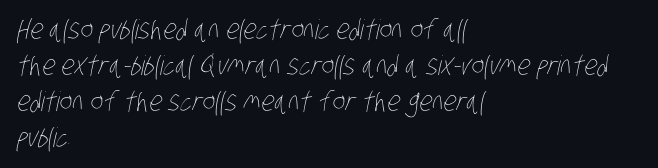
Plain, unruled lines of type. The tracking reads as untouched default to a designer's eye. Typeset ragged right — the left edge is the straight one. A light-to-regular cut is what we see here.
